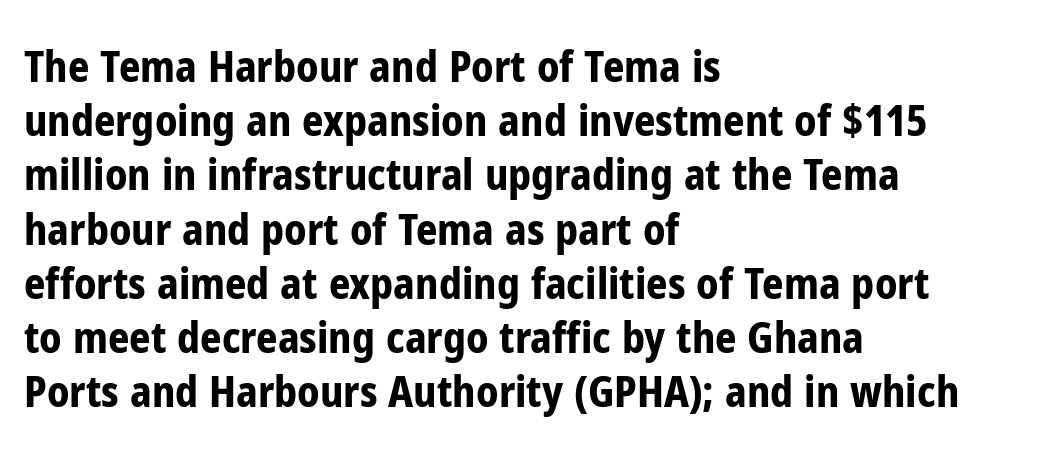
Q: Is the text bold? A: Yes.
Q: Is the text italic (slanted)? A: No, it is upright.
Q: Is the typeface a serif or a sans-serif typeface? A: Sans-serif.
Q: Is the text underlined? A: No.
Q: How is the paragraph aligned? A: Left-aligned.
Q: Is the spacing between letters normal or unusually wide? A: Normal.
Q: Is the spacing between lines tight, normal or loose? A: Normal.
Q: Width (condensed, normal, or wide)? A: Condensed.
Q: Stroke contrast? A: Low.
Q: x-height? A: Medium.
Q: Monospaced? A: No.
